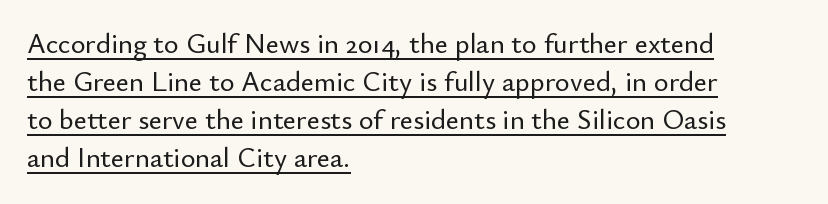
Q: Is the text italic (slanted)? A: No, it is upright.
Q: Is the typeface a serif or a sans-serif typeface? A: Sans-serif.
Q: Is the text underlined? A: Yes.
Q: How is the paragraph aligned? A: Left-aligned.
Q: Is the spacing between letters normal or unusually wide? A: Normal.
Q: Is the spacing between lines tight, normal or loose? A: Normal.
Q: Width (condensed, normal, or wide)? A: Normal.
Q: Stroke contrast? A: Low.
Q: x-height? A: Small.
Q: Monospaced? A: No.
